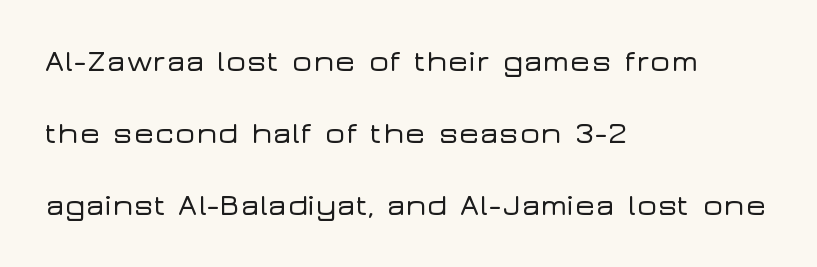
The image shows 31 px wide sans-serif type, upright; set left-aligned, loose line spacing (2.32x), normal letter spacing, not underlined; low stroke contrast and a medium x-height.
